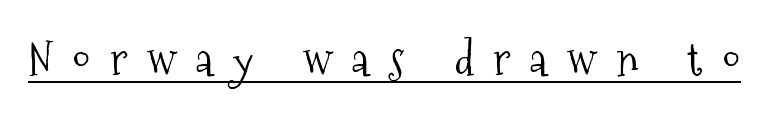
The image shows 45 px light, condensed serif type, upright; set unusually wide letter spacing (+0.44 em), underlined; medium stroke contrast and a medium x-height.
